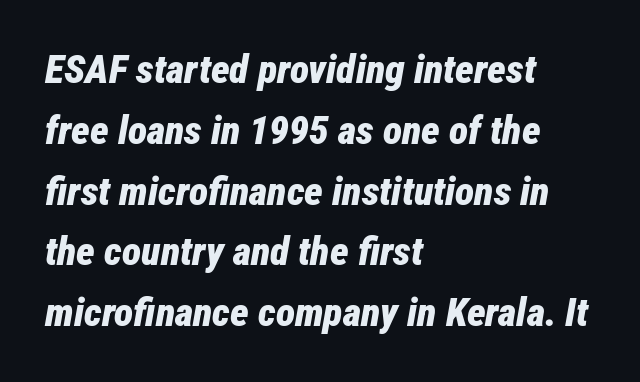
Q: Is the text bold? A: Yes.
Q: Is the text italic (slanted)? A: Yes, it leans right by about 12 degrees.
Q: Is the text underlined? A: No.
Q: How is the paragraph aligned? A: Left-aligned.
Q: Is the spacing between letters normal or unusually wide? A: Normal.
Q: Is the spacing between lines tight, normal or loose? A: Normal.
Q: Width (condensed, normal, or wide)? A: Condensed.
Q: Stroke contrast? A: Low.
Q: x-height? A: Medium.
Q: Monospaced? A: No.
